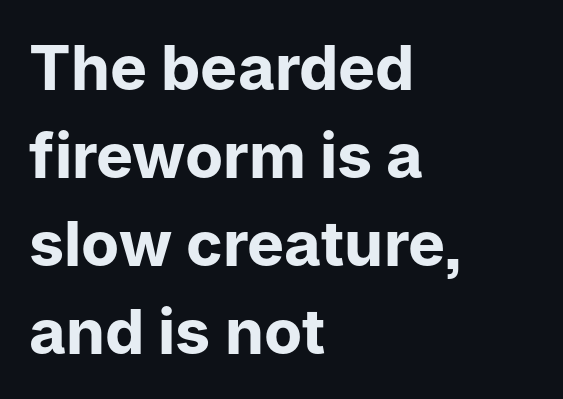
Every character sits straight up, as roman type does. Character widths vary here, with narrow letters taking less room than wide ones. Glyph-to-glyph distance matches everyday printed text. A typesetter would call this leading conventional body-copy spacing. Any mark beneath the type? The region is blank. These words are printed bold, with thick strokes throughout.
